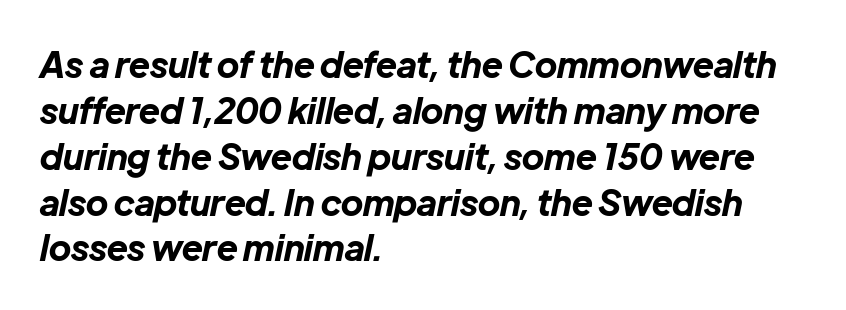
{"italic": "yes", "lean": "right", "slant_degrees": 12, "bold": "yes", "weight": "bold", "width": "normal", "stroke_contrast": "low", "x_height": "medium", "monospaced": "no", "underline": "no", "align": "left", "line_spacing": "normal", "line_spacing_ratio": 1.31, "letter_spacing": "normal", "letter_spacing_em": 0.0, "glyph_px": 35}
